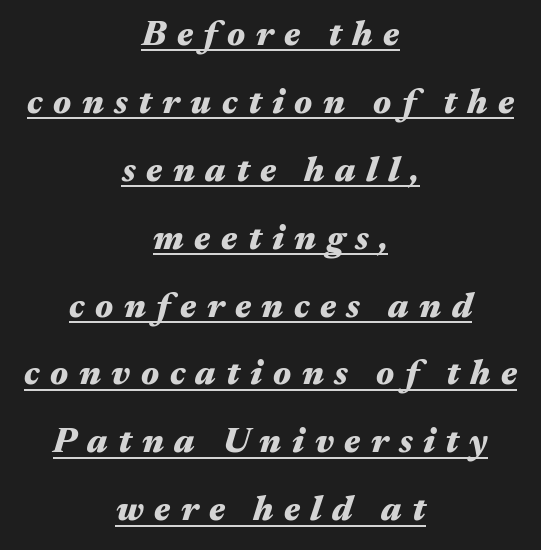
{"italic": "yes", "lean": "right", "slant_degrees": 17, "bold": "yes", "weight": "heavy", "width": "wide", "stroke_contrast": "medium", "x_height": "medium", "monospaced": "no", "underline": "yes", "align": "center", "line_spacing": "loose", "line_spacing_ratio": 1.94, "letter_spacing": "wide", "letter_spacing_em": 0.3, "glyph_px": 35}
